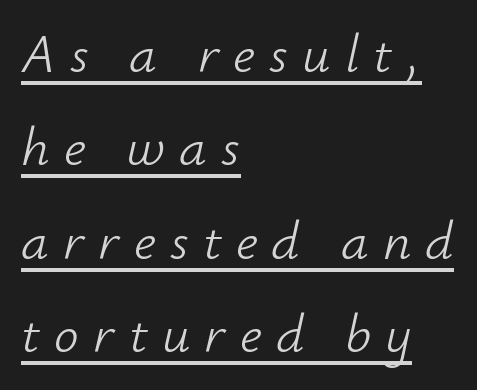
The image shows 55 px light type, italic (leaning right); set left-aligned, normal line spacing (1.7x), unusually wide letter spacing (+0.26 em), underlined; low stroke contrast and a small x-height.
